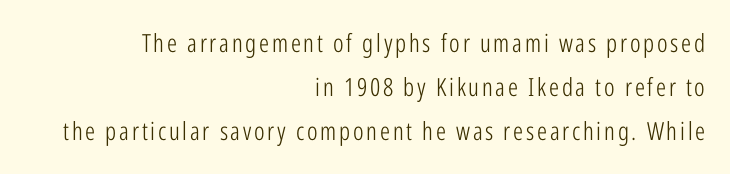
{"italic": "no", "bold": "no", "underline": "no", "align": "right", "line_spacing_ratio": 1.77, "glyph_px": 25}
